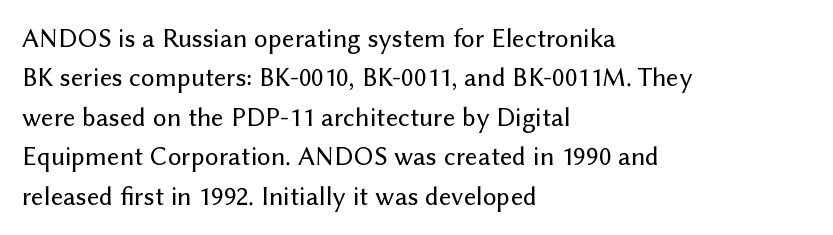
{"italic": "no", "underline": "no", "align": "left", "line_spacing": "normal", "line_spacing_ratio": 1.46, "letter_spacing": "normal", "letter_spacing_em": 0.0, "glyph_px": 27}
